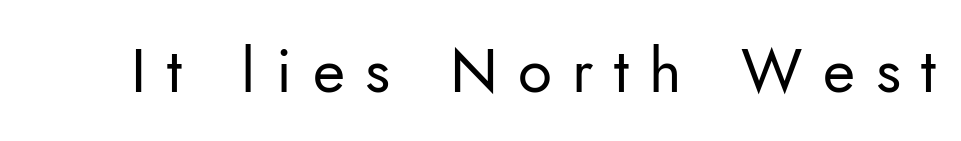
The foot of each line stays bare and open. Nothing sits at the stroke ends, so this counts as sans-serif. Stem width sits at or under what a default text font uses. A roman cut, with each character standing at attention. The line texture is sparse and dotted thanks to wide tracking. The passage shown is typed in a proportional face where columns would drift.
